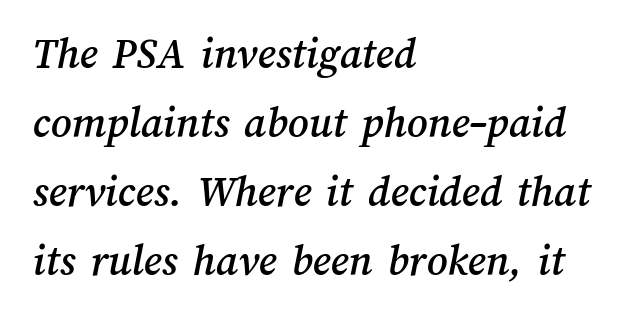
Horizontal bands of white between lines are of average thickness. One-word summary of the alignment: left. Type without underlining. The face used here is proportionally spaced, like ordinary book or web type. Compared with typical body copy, the letter spacing here is the same.
